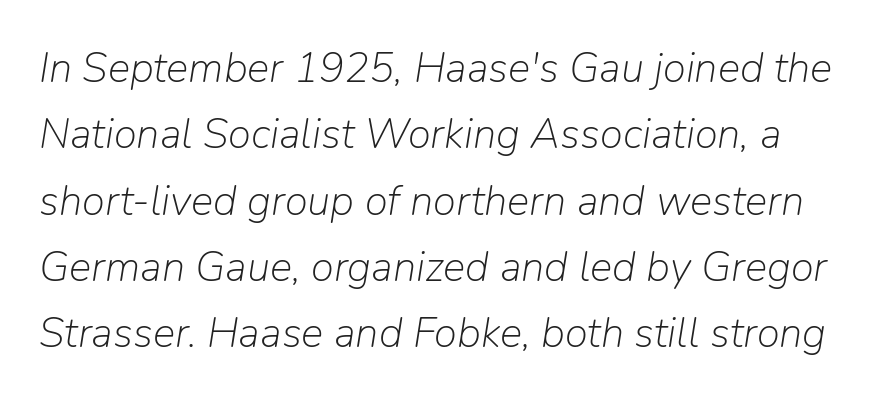
{"italic": "yes", "lean": "right", "slant_degrees": 9, "bold": "no", "weight": "light", "width": "normal", "stroke_contrast": "low", "x_height": "medium", "monospaced": "no", "underline": "no", "line_spacing": "normal", "line_spacing_ratio": 1.58, "letter_spacing": "normal", "letter_spacing_em": 0.0, "glyph_px": 42}
